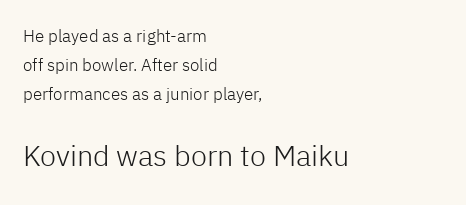
Stroke thickness stays within the range of a standard reading face or lighter. The rendering enlarges the type as you move from the upper chunk to the lower. Summary of vertical rhythm: regular, with standard interline spacing. Observe the ordinary spacing: letters are neighbours, not strangers. Reading down the block, your eye returns to a fixed left position each line.
